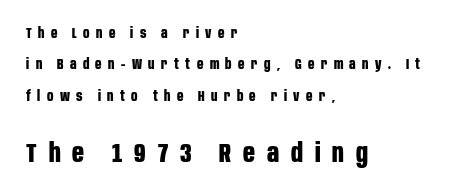
Q: Is the text bold? A: Yes.
Q: Is the text italic (slanted)? A: No, it is upright.
Q: Is the text underlined? A: No.
Q: How is the paragraph aligned? A: Left-aligned.
Q: Is the spacing between letters normal or unusually wide? A: Unusually wide.
Q: Is the spacing between lines tight, normal or loose? A: Loose.
Q: Which block of text is set in a larger size, the first (top) or the second (bottom)? A: The second (bottom) one.
